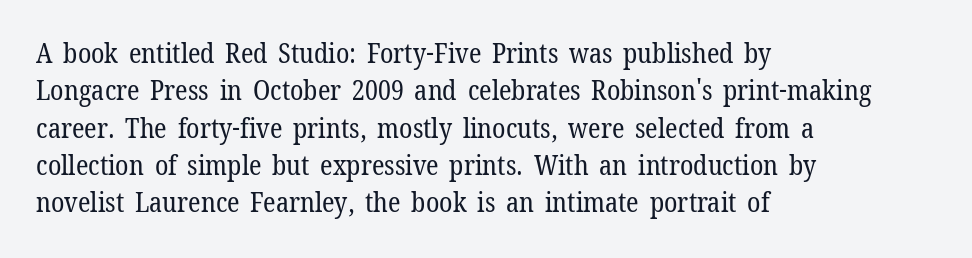
The image shows 27 px text type, upright; set left-aligned, normal line spacing (1.38x), normal letter spacing, not underlined.
